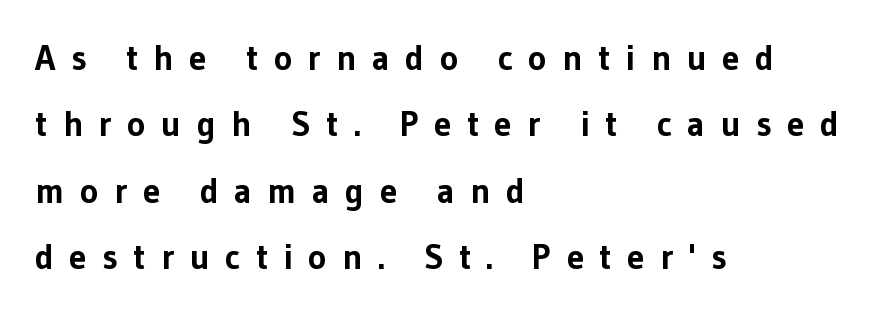
Vertical spacing — loose. The rendering inserts visible extra space after every character. This sample has the flowing, uneven cadence of proportional lettering. Letters rest on an invisible, unmarked baseline. Quick note: not italic, upright.
